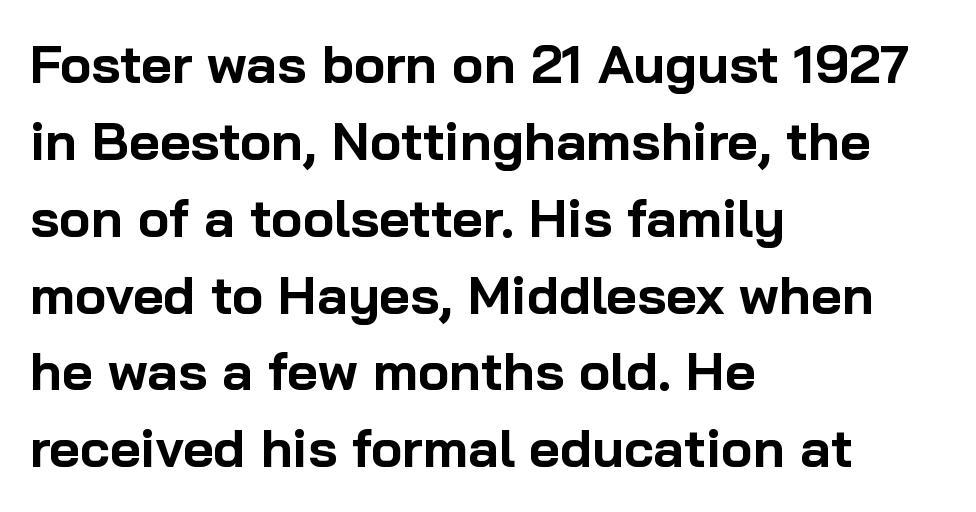
The image shows 53 px bold sans-serif type, upright; set left-aligned, normal line spacing (1.45x), normal letter spacing, not underlined; low stroke contrast and a medium x-height.
